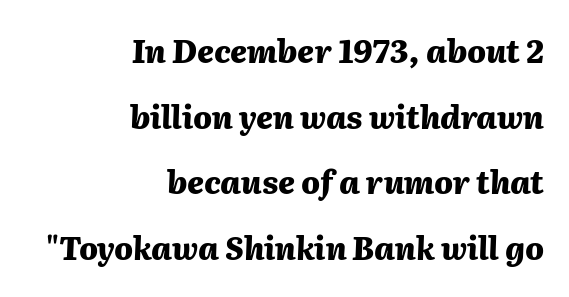
{"italic": "yes", "lean": "right", "slant_degrees": 2, "bold": "yes", "weight": "heavy", "width": "normal", "stroke_contrast": "medium", "x_height": "medium", "monospaced": "no", "underline": "no", "align": "right", "line_spacing": "loose", "line_spacing_ratio": 2.12, "letter_spacing": "normal", "letter_spacing_em": 0.0, "glyph_px": 31}
